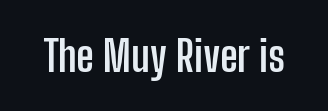
Descender tails drop into unmarked territory. The glyphs have the mass of a bold cut. Spacing between characters is what you'd get straight out of the box. Ordinary non-slanted type is in use.
